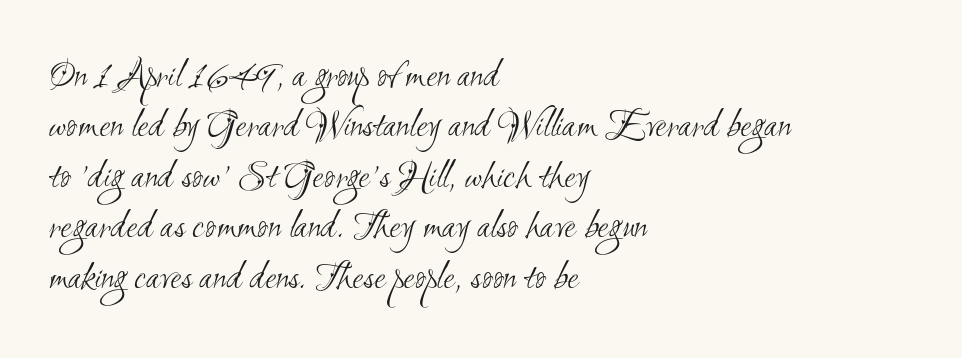
The font family rendered here belongs to the sans-serif group. No letter is thick-stroked: the sample isn't bold. Compared with a centered layout, this one pins lines to the left instead. Short note: letters normally spaced. Unmarked baselines from the first word to the last.
